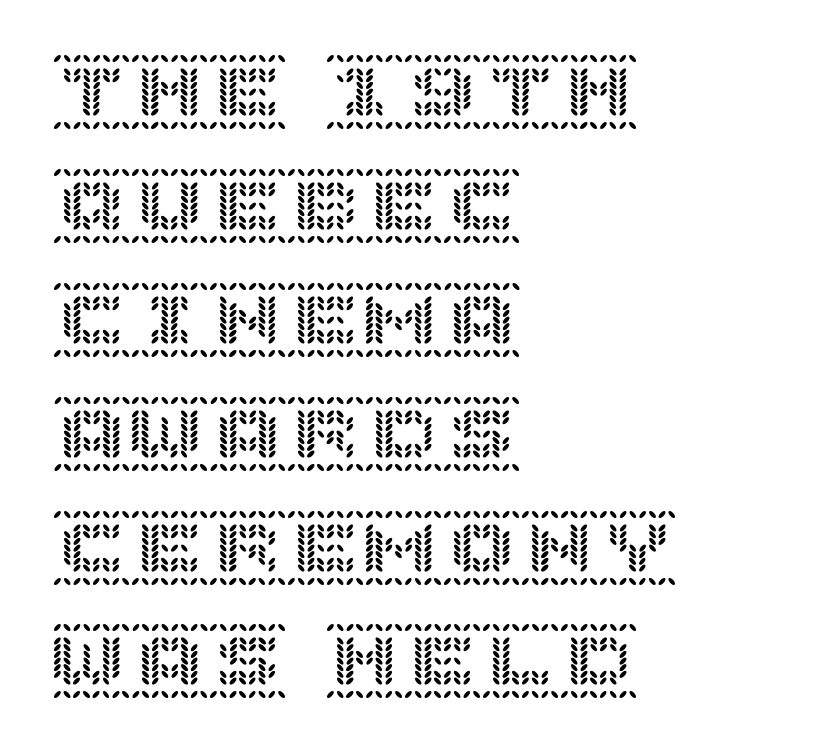
The image shows 78 px text type, upright; set left-aligned, normal line spacing (1.46x), normal letter spacing, not underlined; a large x-height.
